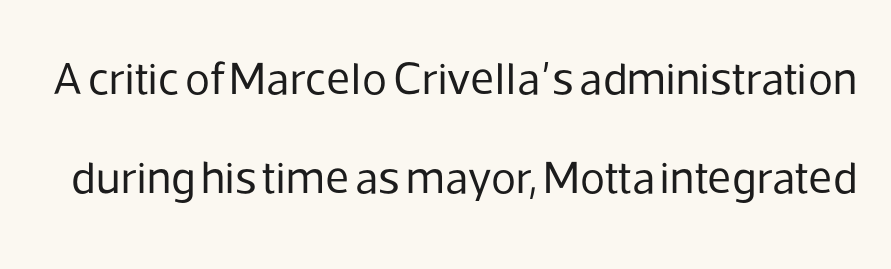
Q: Is the text bold? A: No.
Q: Is the text italic (slanted)? A: No, it is upright.
Q: Is the typeface a serif or a sans-serif typeface? A: Sans-serif.
Q: Is the text underlined? A: No.
Q: Is the spacing between letters normal or unusually wide? A: Normal.
Q: Is the spacing between lines tight, normal or loose? A: Loose.
Q: Width (condensed, normal, or wide)? A: Normal.
Q: Stroke contrast? A: Low.
Q: x-height? A: Medium.
Q: Monospaced? A: No.
